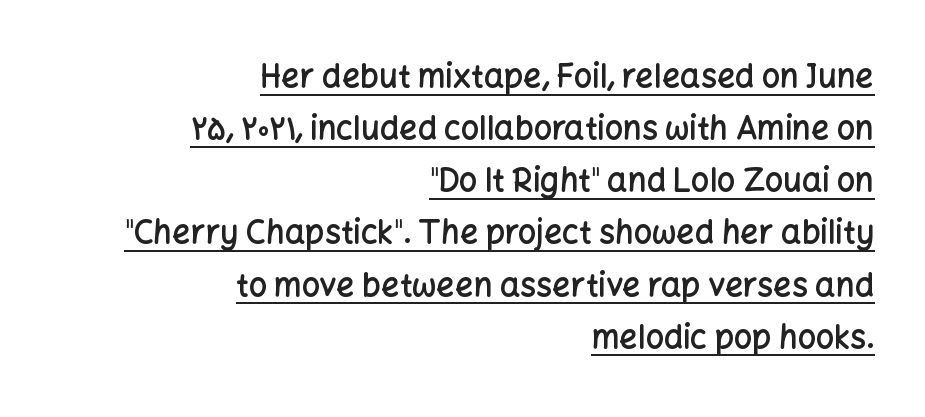
The image shows 32 px semibold sans-serif type, upright; set right-aligned, normal line spacing (1.63x), normal letter spacing, underlined; low stroke contrast and a medium x-height.
